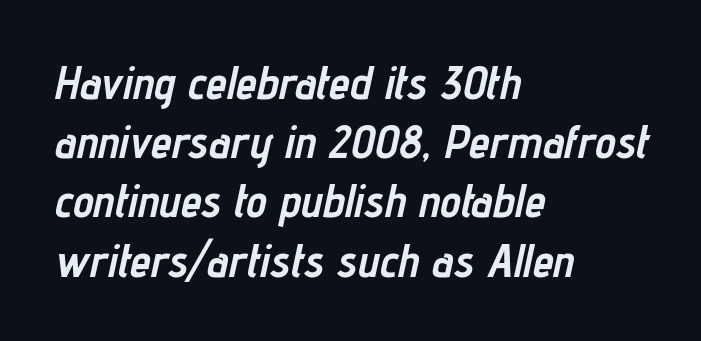
Inter-character spacing is left at the font's built-in metrics. Proportional: the letters do not fall into vertical columns. Its strokes are broad and dark, the hallmark of bold type. Horizontal bands of white between lines are of average thickness. If you drew a ruler down the left edge, every line would touch it. Clear beneath every line of the passage.
